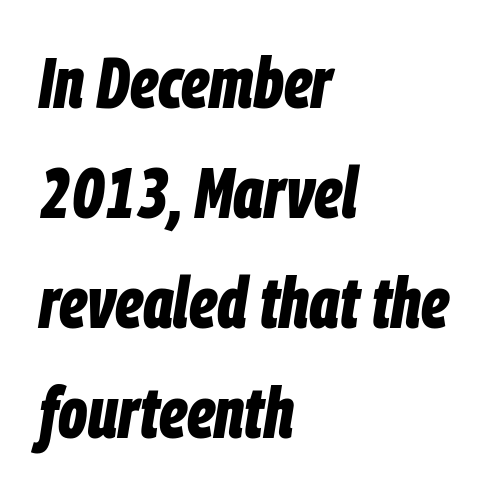
Q: Is the text bold? A: Yes.
Q: Is the text italic (slanted)? A: Yes, it leans right by about 9 degrees.
Q: Is the text underlined? A: No.
Q: How is the paragraph aligned? A: Left-aligned.
Q: Is the spacing between letters normal or unusually wide? A: Normal.
Q: Is the spacing between lines tight, normal or loose? A: Normal.
Q: Width (condensed, normal, or wide)? A: Condensed.
Q: Stroke contrast? A: Low.
Q: x-height? A: Large.
Q: Monospaced? A: No.
